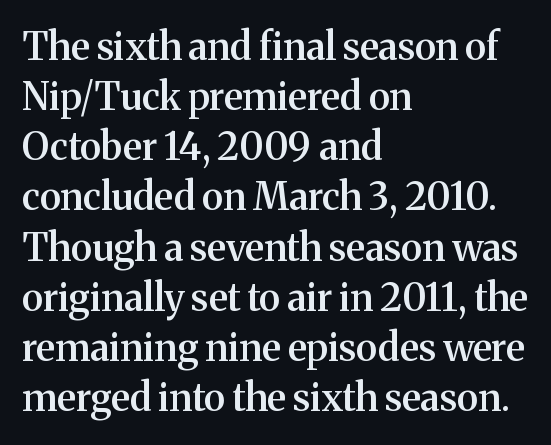
{"serif": "yes", "italic": "no", "bold": "semi", "weight": "semibold", "width": "normal", "stroke_contrast": "medium", "x_height": "medium", "monospaced": "no", "underline": "no", "align": "left", "line_spacing": "normal", "line_spacing_ratio": 1.32, "letter_spacing": "normal", "letter_spacing_em": 0.0, "glyph_px": 38}
